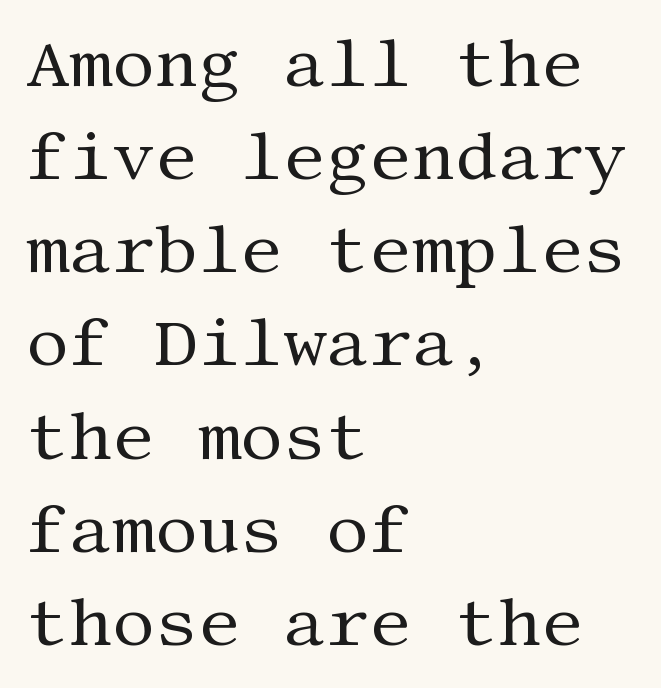
In terms of letterspacing, this is plain default setting. No extra ink here — the face is not bold. Type style note: has serifs. The lettering holds an erect, upright posture throughout. Compared with typical paragraphs, the rows here are spaced about the same.
